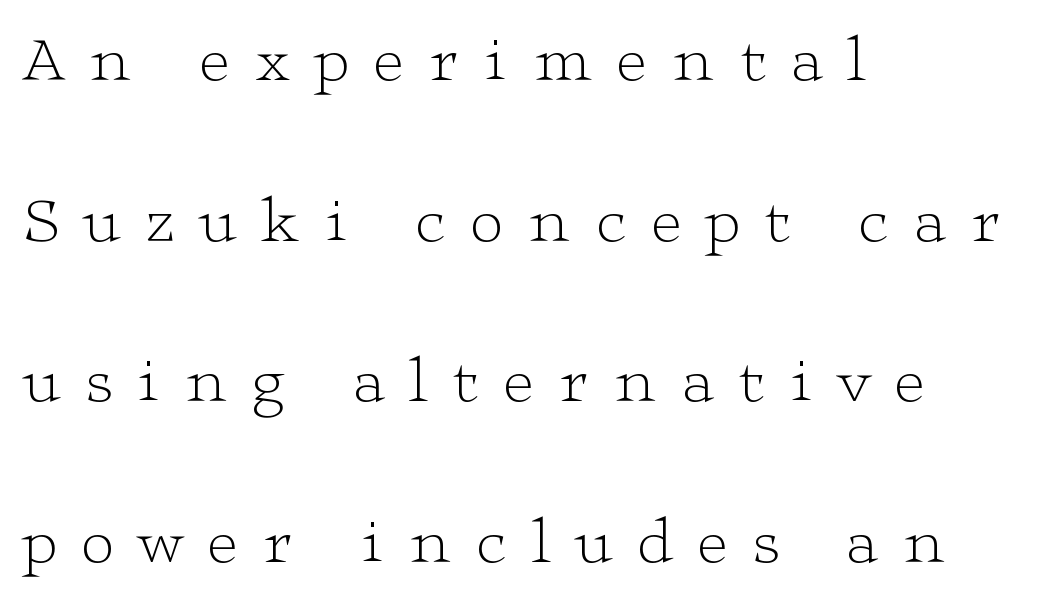
Q: Is the text bold? A: No.
Q: Is the text italic (slanted)? A: No, it is upright.
Q: Is the typeface a serif or a sans-serif typeface? A: Serif.
Q: Is the text underlined? A: No.
Q: How is the paragraph aligned? A: Left-aligned.
Q: Is the spacing between letters normal or unusually wide? A: Unusually wide.
Q: Is the spacing between lines tight, normal or loose? A: Loose.
Q: Width (condensed, normal, or wide)? A: Wide.
Q: Stroke contrast? A: Low.
Q: x-height? A: Medium.
Q: Monospaced? A: No.
